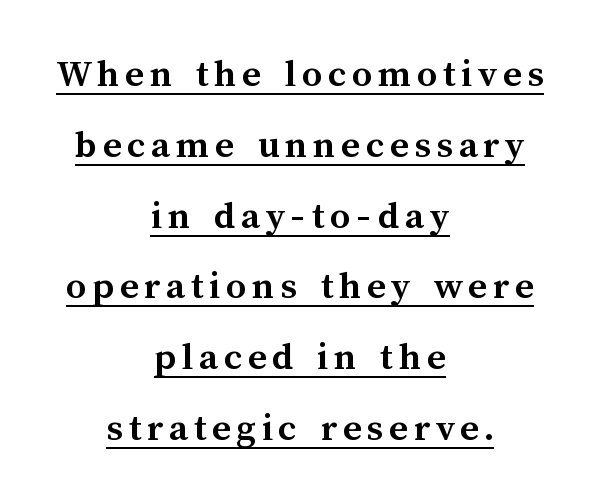
Looks like regular typesetting: each glyph gets only the width it needs. The typesetter has applied underlining to the passage shown. Strokes here are thick enough to call this a true bold. No italicization has been applied; the sample stays upright. Visually the block forms a symmetrical silhouette, jagged on both flanks.
